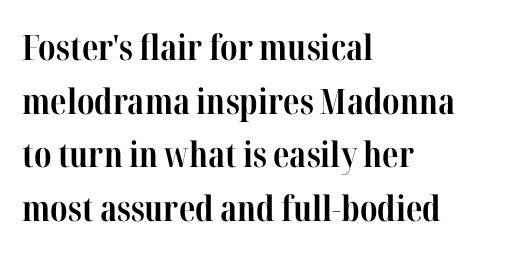
In CSS terms this would be text-align: left. The leading is moderate, giving the passage an even texture. Students, this is bold: see how much ink each stroke carries. The passage shown has conventional tracking throughout. A clean baseline with only descenders dipping below it. Do the letters lean? They stand straight.
